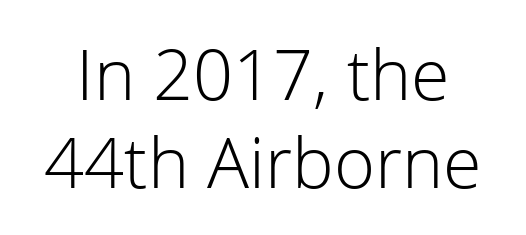
Q: Is the text bold? A: No.
Q: Is the text italic (slanted)? A: No, it is upright.
Q: Is the typeface a serif or a sans-serif typeface? A: Sans-serif.
Q: Is the text underlined? A: No.
Q: Is the spacing between letters normal or unusually wide? A: Normal.
Q: Is the spacing between lines tight, normal or loose? A: Normal.
Q: Width (condensed, normal, or wide)? A: Normal.
Q: Stroke contrast? A: Low.
Q: x-height? A: Medium.
Q: Monospaced? A: No.
